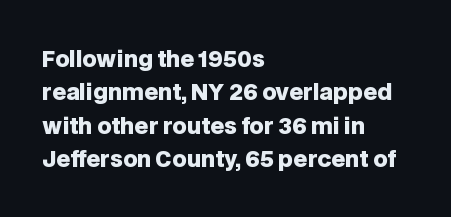
{"italic": "no", "bold": "yes", "underline": "no", "align": "left", "line_spacing": "normal", "line_spacing_ratio": 1.52, "letter_spacing": "normal", "letter_spacing_em": 0.0, "glyph_px": 22}
